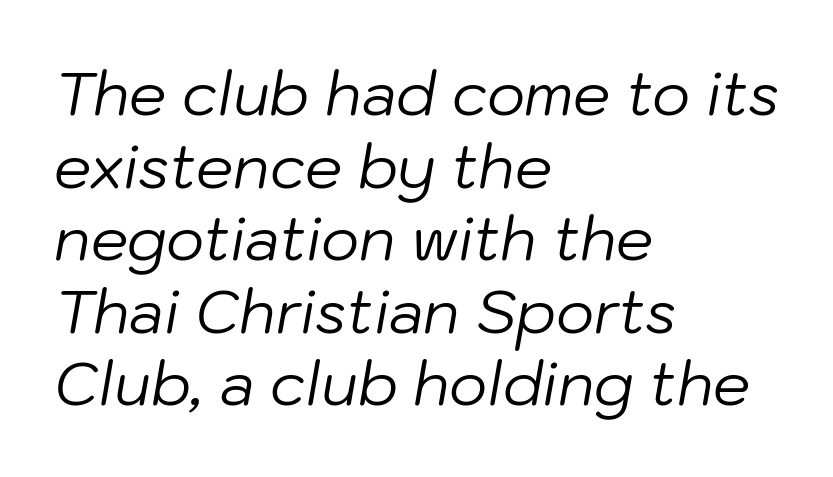
Q: Is the text bold? A: No.
Q: Is the text italic (slanted)? A: Yes, it leans right by about 10 degrees.
Q: Is the text underlined? A: No.
Q: How is the paragraph aligned? A: Left-aligned.
Q: Is the spacing between letters normal or unusually wide? A: Normal.
Q: Width (condensed, normal, or wide)? A: Normal.
Q: Stroke contrast? A: Low.
Q: x-height? A: Medium.
Q: Monospaced? A: No.
